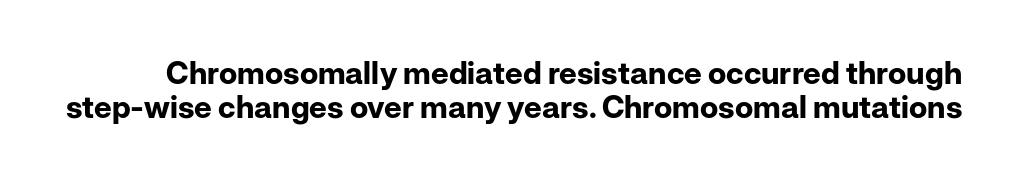
{"serif": "no", "italic": "no", "bold": "yes", "weight": "bold", "width": "normal", "stroke_contrast": "low", "x_height": "medium", "monospaced": "no", "underline": "no", "line_spacing": "tight", "line_spacing_ratio": 1.11, "letter_spacing": "normal", "letter_spacing_em": 0.0, "glyph_px": 31}
